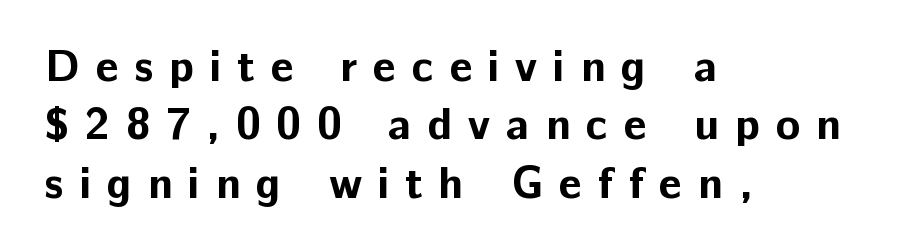
The image shows 45 px bold sans-serif type, upright; set left-aligned, normal line spacing (1.3x), unusually wide letter spacing (+0.35 em), not underlined; low stroke contrast and a medium x-height.
